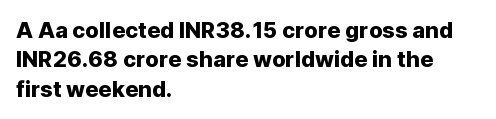
Reading down the block, your eye returns to a fixed left position each line. The type sits square on the baseline with zero lean. The space directly below the letters is spotless. Notice how descenders clear the ascenders below comfortably — that's standard leading. Each word holds together tightly as a unit, with standard inter-letter gaps.
